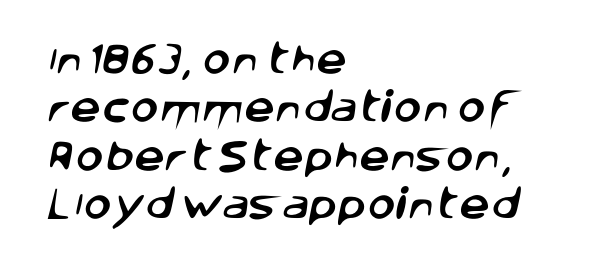
The image shows 34 px sans-serif type; set left-aligned, normal line spacing (1.42x), normal letter spacing, not underlined; low stroke contrast and a large x-height.
